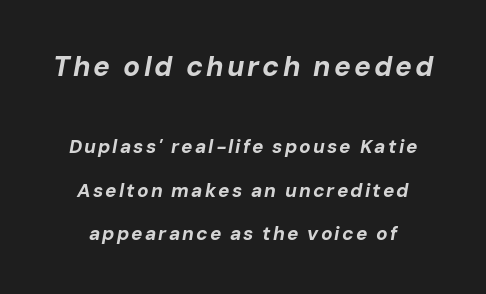
{"italic": "yes", "lean": "right", "slant_degrees": 10, "bold": "yes", "weight": "bold", "width": "normal", "stroke_contrast": "low", "x_height": "medium", "monospaced": "no", "underline": "no", "align": "center", "line_spacing": "loose", "line_spacing_ratio": 2.28, "larger_block": "first", "size_ratio": 1.47, "glyph_px": 28}
